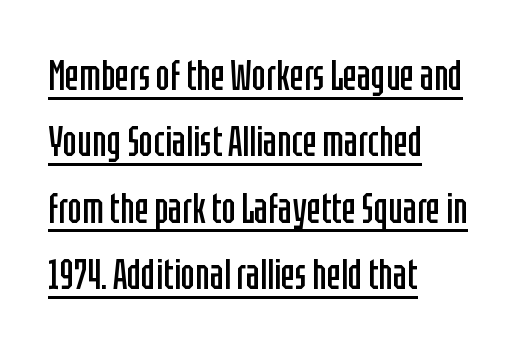
Q: Is the text bold? A: No.
Q: Is the text italic (slanted)? A: No, it is upright.
Q: Is the typeface a serif or a sans-serif typeface? A: Sans-serif.
Q: Is the text underlined? A: Yes.
Q: How is the paragraph aligned? A: Left-aligned.
Q: Is the spacing between letters normal or unusually wide? A: Normal.
Q: Is the spacing between lines tight, normal or loose? A: Normal.
Q: Width (condensed, normal, or wide)? A: Condensed.
Q: Stroke contrast? A: Low.
Q: x-height? A: Large.
Q: Monospaced? A: No.
